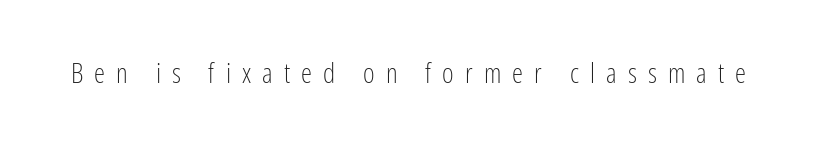
The image shows 28 px light, condensed sans-serif type, upright; set unusually wide letter spacing (+0.4 em), not underlined; low stroke contrast and a medium x-height.
